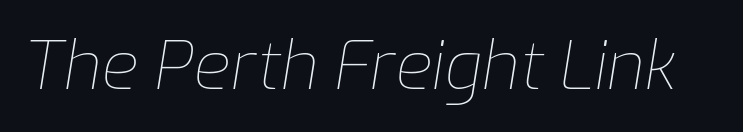
Letters rest on an invisible, unmarked baseline. Weight class: somewhere from thin through regular. The rendering keeps characters at their native spacing. Proportional: the letters do not fall into vertical columns. The letters are slanted; this is an italic face.
